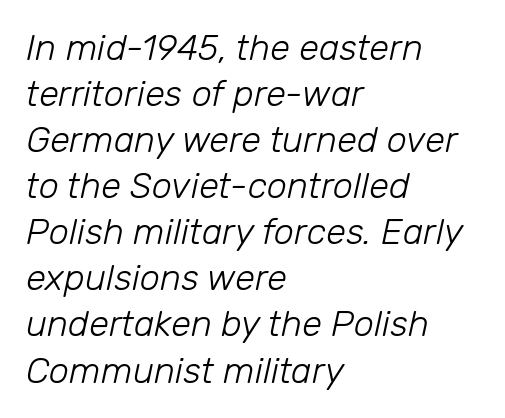
Q: Is the text bold? A: No.
Q: Is the text italic (slanted)? A: Yes, it leans right by about 12 degrees.
Q: Is the text underlined? A: No.
Q: How is the paragraph aligned? A: Left-aligned.
Q: Is the spacing between letters normal or unusually wide? A: Normal.
Q: Is the spacing between lines tight, normal or loose? A: Normal.
Q: Width (condensed, normal, or wide)? A: Normal.
Q: Stroke contrast? A: Low.
Q: x-height? A: Medium.
Q: Monospaced? A: No.
